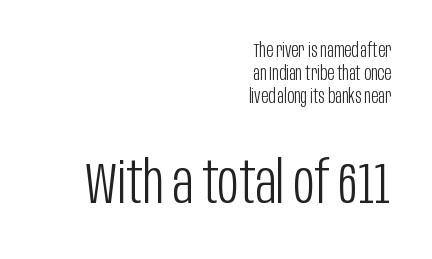
The image shows 58 px light, condensed sans-serif type, upright; set right-aligned, line spacing 1.21x, normal letter spacing, not underlined; the second (bottom) block is 3.05x larger; low stroke contrast and a large x-height.
